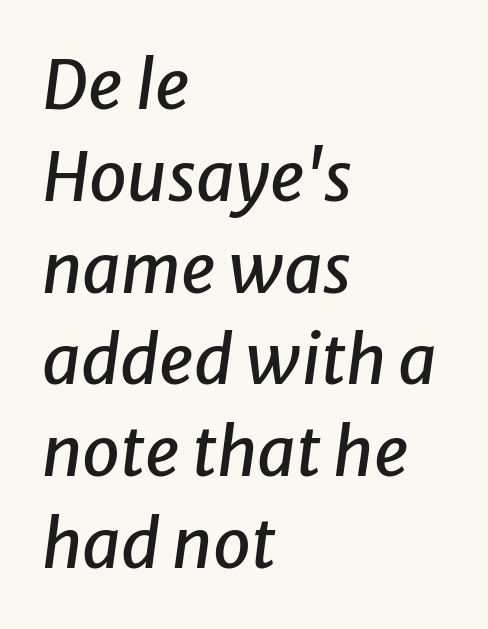
Q: Is the text italic (slanted)? A: Yes, it leans right by about 8 degrees.
Q: Is the text underlined? A: No.
Q: How is the paragraph aligned? A: Left-aligned.
Q: Is the spacing between letters normal or unusually wide? A: Normal.
Q: Is the spacing between lines tight, normal or loose? A: Normal.
Q: Width (condensed, normal, or wide)? A: Normal.
Q: Stroke contrast? A: Low.
Q: x-height? A: Medium.
Q: Monospaced? A: No.
